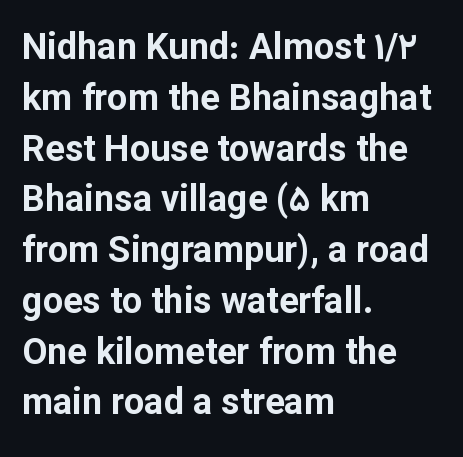
Q: Is the text bold? A: Yes.
Q: Is the text italic (slanted)? A: No, it is upright.
Q: Is the typeface a serif or a sans-serif typeface? A: Sans-serif.
Q: Is the text underlined? A: No.
Q: How is the paragraph aligned? A: Left-aligned.
Q: Is the spacing between letters normal or unusually wide? A: Normal.
Q: Is the spacing between lines tight, normal or loose? A: Normal.
Q: Width (condensed, normal, or wide)? A: Normal.
Q: Stroke contrast? A: Low.
Q: x-height? A: Medium.
Q: Monospaced? A: No.
